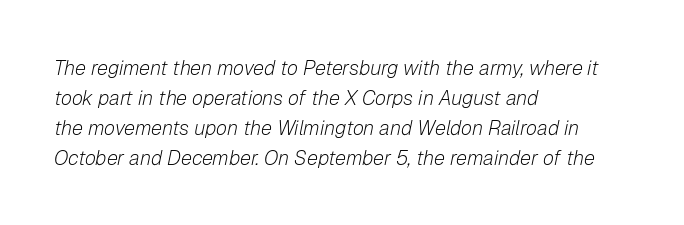
{"italic": "yes", "lean": "right", "slant_degrees": 12, "bold": "no", "underline": "no", "align": "left", "line_spacing": "normal", "line_spacing_ratio": 1.5, "letter_spacing": "normal", "letter_spacing_em": 0.0, "glyph_px": 20}
